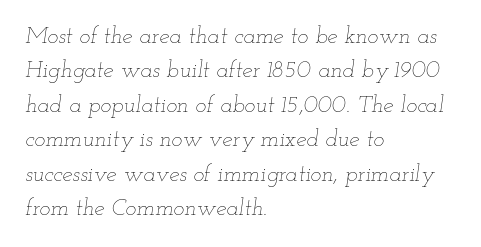
Q: Is the text bold? A: No.
Q: Is the text italic (slanted)? A: Yes, it leans right by about 12 degrees.
Q: Is the text underlined? A: No.
Q: How is the paragraph aligned? A: Left-aligned.
Q: Is the spacing between letters normal or unusually wide? A: Normal.
Q: Is the spacing between lines tight, normal or loose? A: Normal.
